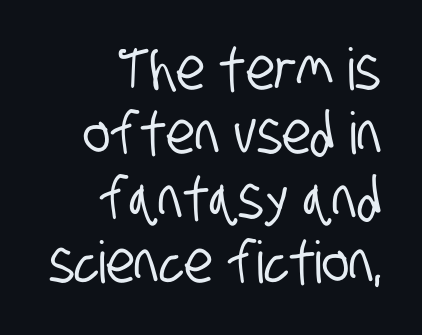
Looks like regular typesetting: each glyph gets only the width it needs. This rendering employs a face without finishing strokes, i.e., a sans-serif. Regarding leading, the lines here are crowded together. This sample is right-justified, so line beginnings fall wherever the words allow.
